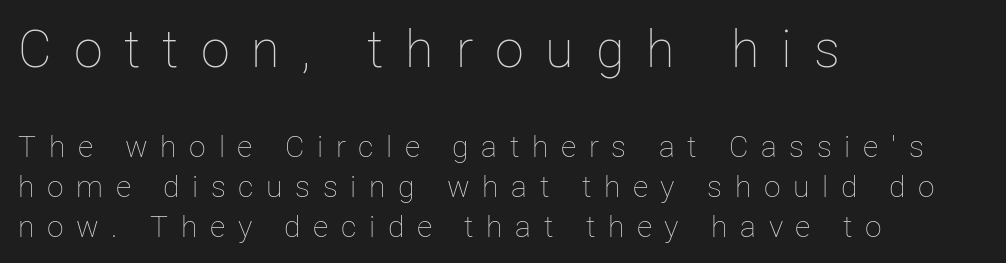
The image shows 52 px thin type, upright; set left-aligned, normal line spacing (1.33x), unusually wide letter spacing (+0.42 em), not underlined; the first (top) block is 1.73x larger; low stroke contrast and a medium x-height.
